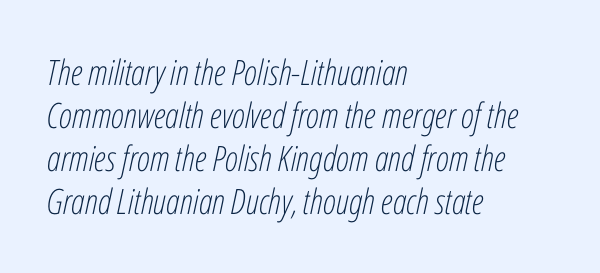
{"italic": "yes", "lean": "right", "slant_degrees": 12, "bold": "no", "weight": "light", "width": "condensed", "stroke_contrast": "low", "x_height": "medium", "monospaced": "no", "underline": "no", "align": "left", "line_spacing_ratio": 1.23, "letter_spacing": "normal", "letter_spacing_em": 0.0, "glyph_px": 35}
